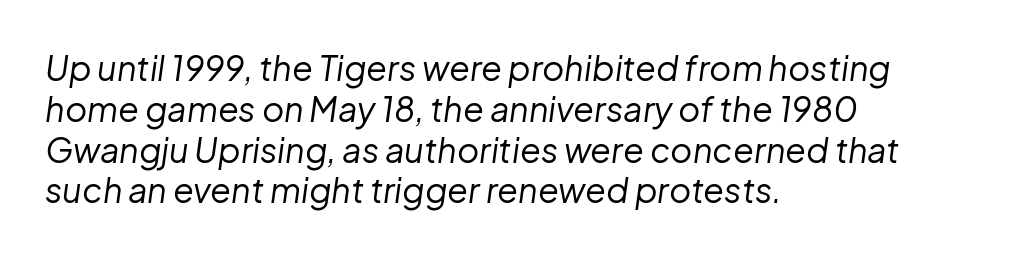
{"italic": "yes", "lean": "right", "slant_degrees": 8, "bold": "no", "weight": "regular", "width": "normal", "stroke_contrast": "low", "x_height": "medium", "monospaced": "no", "underline": "no", "align": "left", "line_spacing_ratio": 1.2, "letter_spacing": "normal", "letter_spacing_em": 0.0, "glyph_px": 34}
